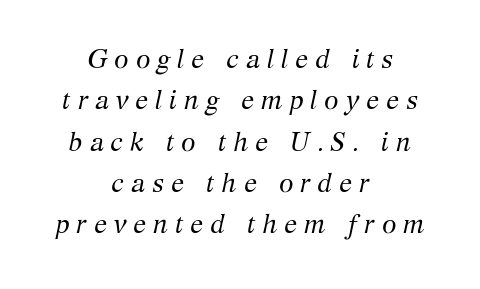
The image shows 26 px text type, italic (leaning right); set centered, normal line spacing (1.59x), unusually wide letter spacing (+0.27 em), not underlined.
